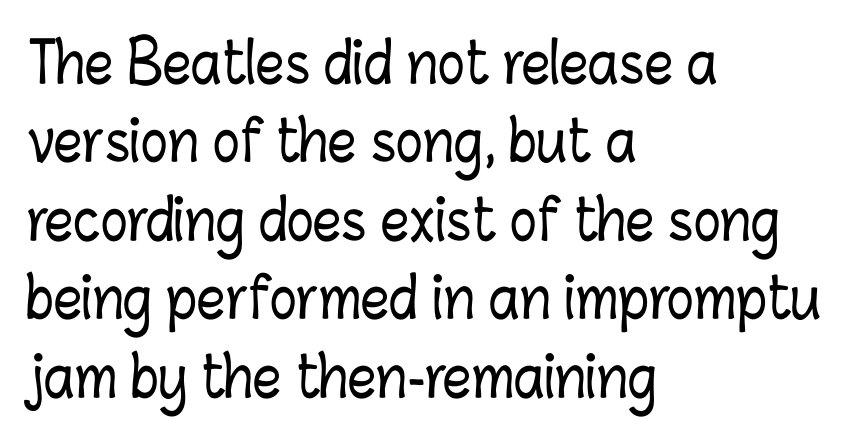
The space beneath each line is pristine and unruled. Think of a printed novel: that variable character pitch is what you see here. The lettering stays uniformly vertical, giving the passage a roman look. Line beginnings align vertically; line endings do not.
